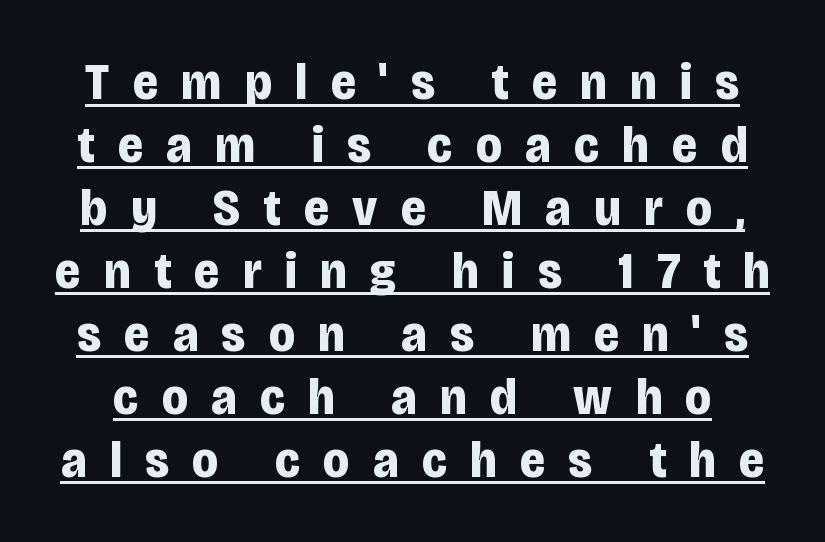
Q: Is the text bold? A: Yes.
Q: Is the text italic (slanted)? A: No, it is upright.
Q: Is the typeface a serif or a sans-serif typeface? A: Sans-serif.
Q: Is the text underlined? A: Yes.
Q: Is the spacing between letters normal or unusually wide? A: Unusually wide.
Q: Width (condensed, normal, or wide)? A: Condensed.
Q: Stroke contrast? A: Low.
Q: x-height? A: Large.
Q: Monospaced? A: No.
